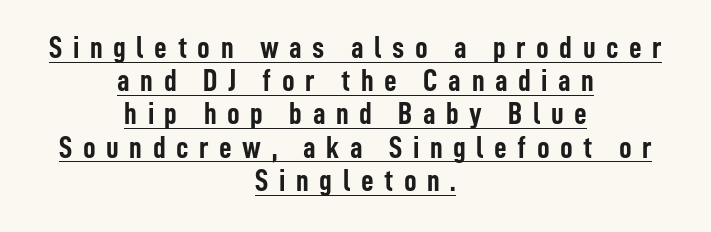
{"serif": "no", "italic": "no", "bold": "yes", "weight": "semibold", "width": "condensed", "stroke_contrast": "low", "x_height": "medium", "monospaced": "no", "underline": "yes", "align": "center", "line_spacing": "tight", "line_spacing_ratio": 1.07, "letter_spacing": "wide", "letter_spacing_em": 0.34, "glyph_px": 31}
